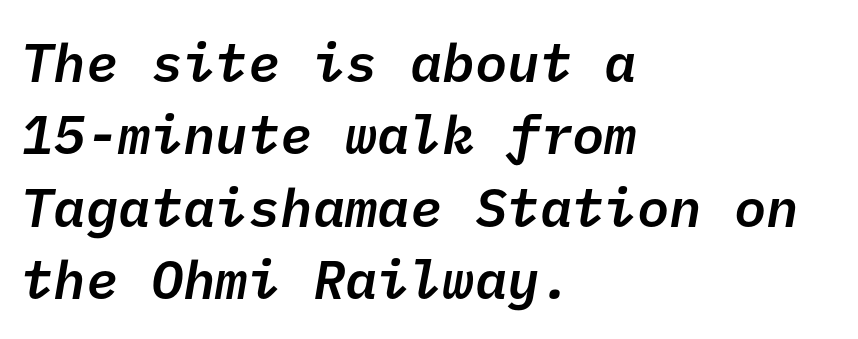
{"serif": "no", "bold": "semi", "weight": "semibold", "width": "normal", "stroke_contrast": "low", "x_height": "medium", "underline": "no", "align": "left", "line_spacing": "normal", "line_spacing_ratio": 1.34, "letter_spacing": "normal", "letter_spacing_em": 0.0, "glyph_px": 54}
